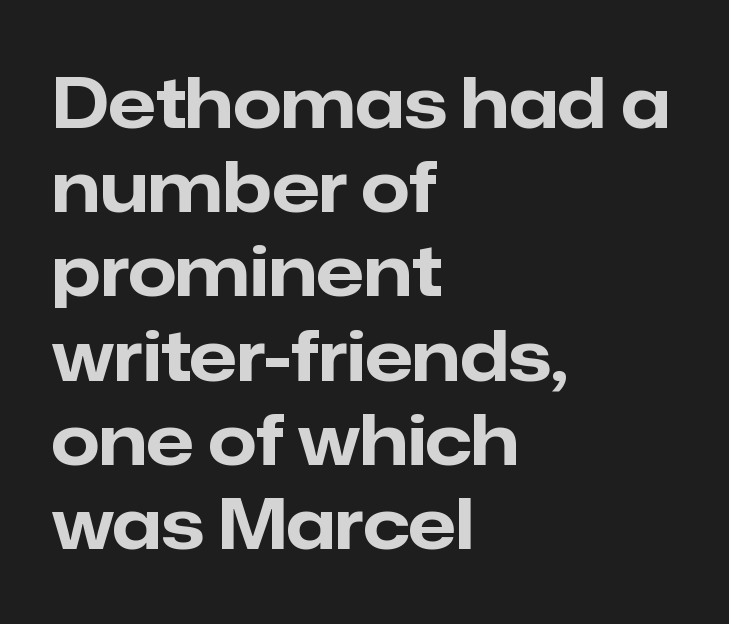
The image shows 69 px bold sans-serif type, upright; set left-aligned, line spacing 1.22x, normal letter spacing, not underlined; low stroke contrast and a medium x-height.
